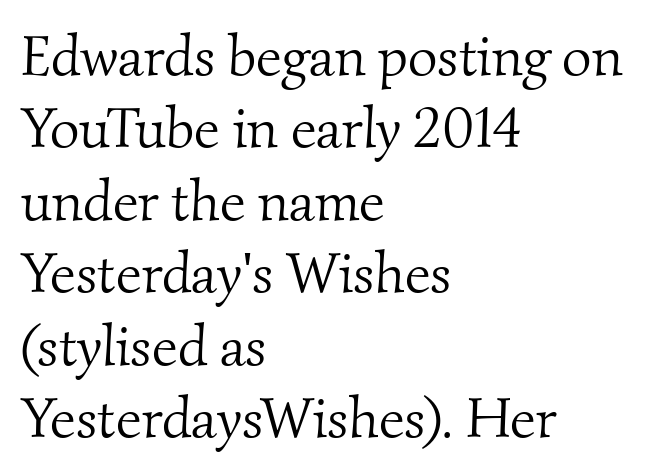
The image shows 57 px light serif type; set left-aligned, normal line spacing (1.27x), normal letter spacing, not underlined; medium stroke contrast and a small x-height.
